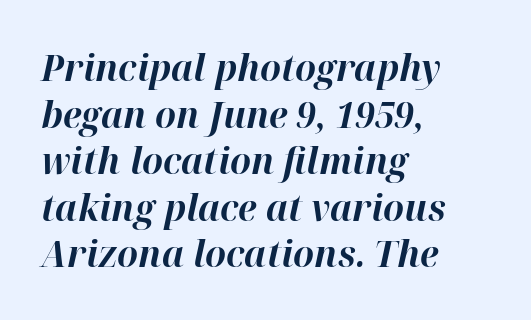
The baseline area is clear. Short note: letters normally spaced. The strokes are fattened all the way to bold. The compositor pushed each line to the left boundary.
